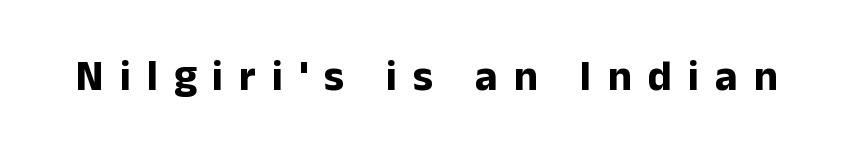
{"serif": "no", "italic": "no", "bold": "yes", "weight": "bold", "width": "normal", "stroke_contrast": "low", "x_height": "medium", "monospaced": "no", "underline": "no", "letter_spacing": "wide", "letter_spacing_em": 0.37, "glyph_px": 43}
